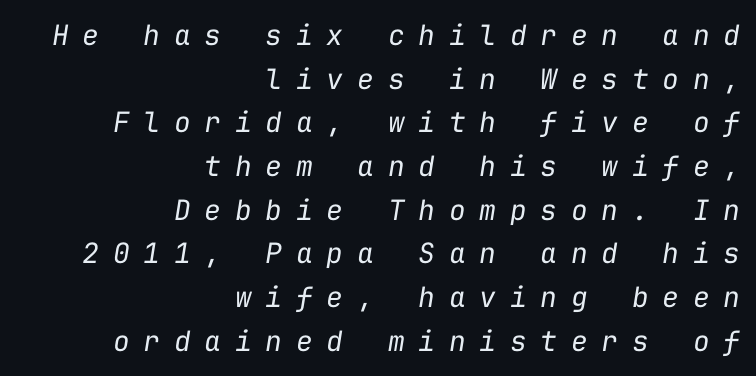
Q: Is the text bold? A: No.
Q: Is the text italic (slanted)? A: Yes, it leans right by about 9 degrees.
Q: Is the text underlined? A: No.
Q: How is the paragraph aligned? A: Right-aligned.
Q: Is the spacing between letters normal or unusually wide? A: Unusually wide.
Q: Is the spacing between lines tight, normal or loose? A: Normal.
Q: Width (condensed, normal, or wide)? A: Normal.
Q: Stroke contrast? A: Low.
Q: x-height? A: Medium.
Q: Monospaced? A: Yes.
